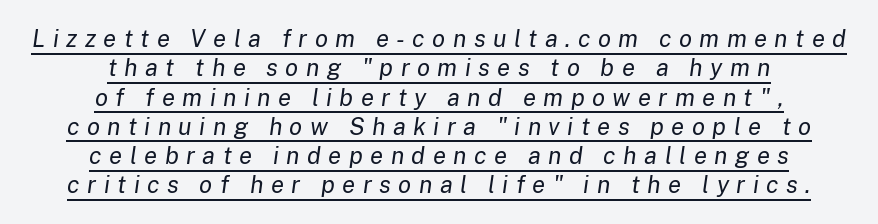
Q: Is the text bold? A: No.
Q: Is the text italic (slanted)? A: Yes, it leans right by about 8 degrees.
Q: Is the text underlined? A: Yes.
Q: How is the paragraph aligned? A: Centered.
Q: Is the spacing between letters normal or unusually wide? A: Unusually wide.
